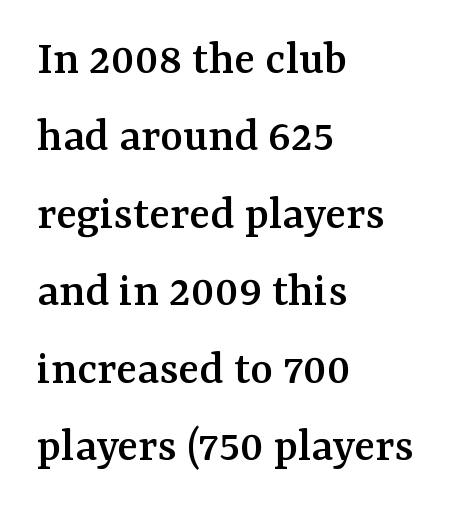
Q: Is the text italic (slanted)? A: No, it is upright.
Q: Is the typeface a serif or a sans-serif typeface? A: Serif.
Q: Is the text underlined? A: No.
Q: How is the paragraph aligned? A: Left-aligned.
Q: Is the spacing between letters normal or unusually wide? A: Normal.
Q: Is the spacing between lines tight, normal or loose? A: Normal.
Q: Width (condensed, normal, or wide)? A: Normal.
Q: Stroke contrast? A: Medium.
Q: x-height? A: Medium.
Q: Monospaced? A: No.
